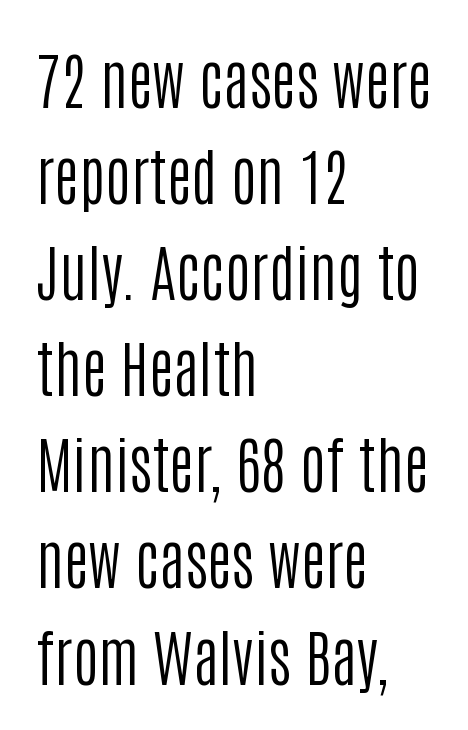
Rule under the text: the space is simply empty. Typeset ragged right — the left edge is the straight one. Nothing unusual about the tracking: characters are spaced as the font intends. Nothing heavy about these letters — not bold at all.
